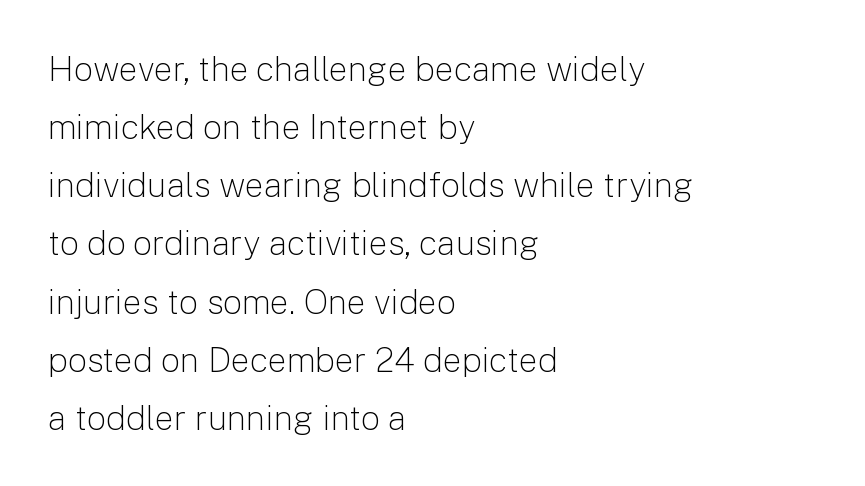
{"serif": "no", "italic": "no", "bold": "no", "weight": "light", "width": "normal", "stroke_contrast": "low", "x_height": "medium", "monospaced": "no", "underline": "no", "align": "left", "line_spacing_ratio": 1.71, "letter_spacing": "normal", "letter_spacing_em": 0.0, "glyph_px": 34}
